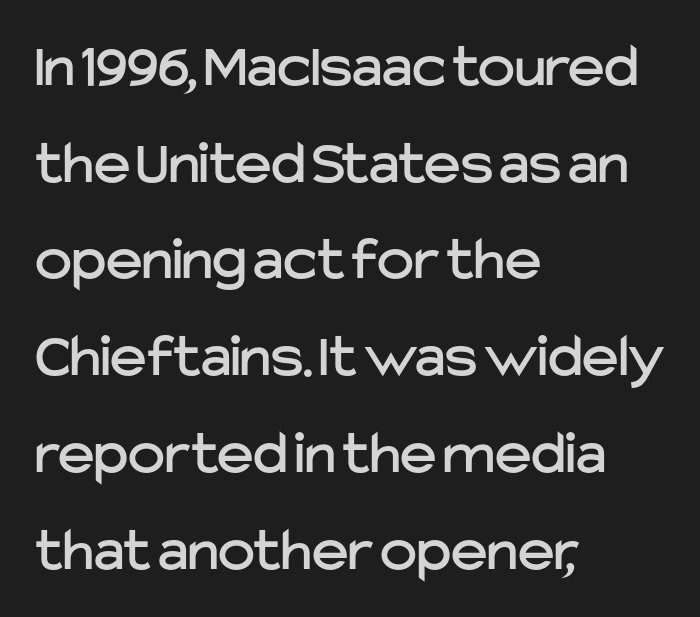
Q: Is the text italic (slanted)? A: No, it is upright.
Q: Is the typeface a serif or a sans-serif typeface? A: Sans-serif.
Q: Is the text underlined? A: No.
Q: How is the paragraph aligned? A: Left-aligned.
Q: Is the spacing between letters normal or unusually wide? A: Normal.
Q: Is the spacing between lines tight, normal or loose? A: Normal.
Q: Width (condensed, normal, or wide)? A: Normal.
Q: Stroke contrast? A: Low.
Q: x-height? A: Medium.
Q: Monospaced? A: No.
